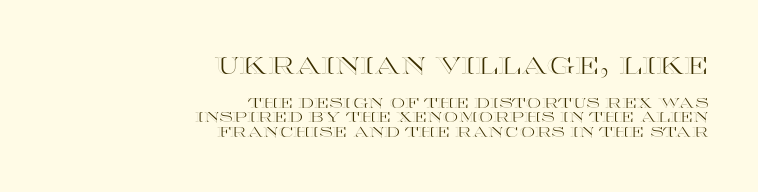
Q: Is the text italic (slanted)? A: No, it is upright.
Q: Is the text underlined? A: No.
Q: How is the paragraph aligned? A: Right-aligned.
Q: Is the spacing between letters normal or unusually wide? A: Normal.
Q: Is the spacing between lines tight, normal or loose? A: Tight.
Q: Which block of text is set in a larger size, the first (top) or the second (bottom)? A: The first (top) one.
